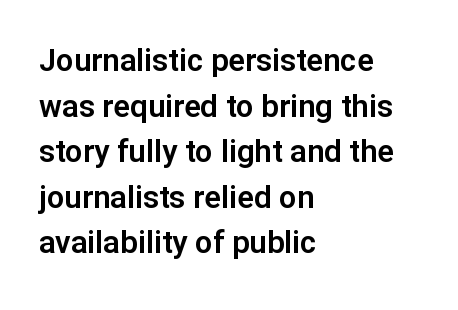
The image shows 31 px sans-serif type, upright; set left-aligned, normal line spacing (1.47x), normal letter spacing, not underlined; low stroke contrast and a medium x-height.
